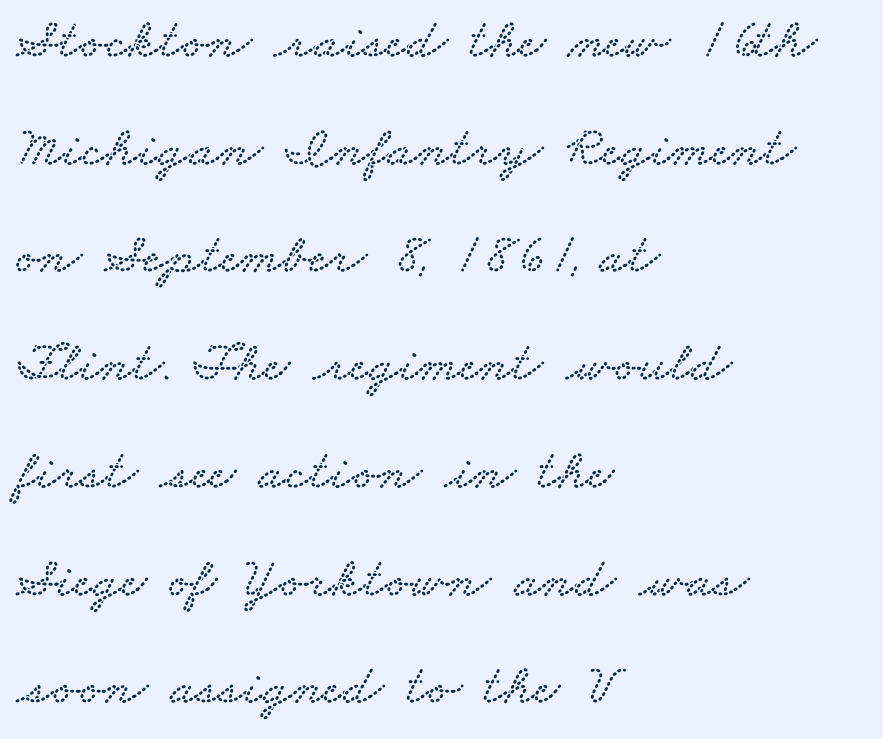
{"serif": "yes", "width": "wide", "stroke_contrast": "low", "x_height": "small", "monospaced": "no", "underline": "no", "align": "left", "line_spacing_ratio": 1.89, "letter_spacing": "normal", "letter_spacing_em": 0.0, "glyph_px": 57}
